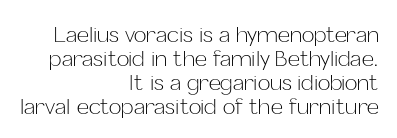
The image shows 21 px text type, upright; set right-aligned, tight line spacing (1.14x), normal letter spacing, not underlined.
